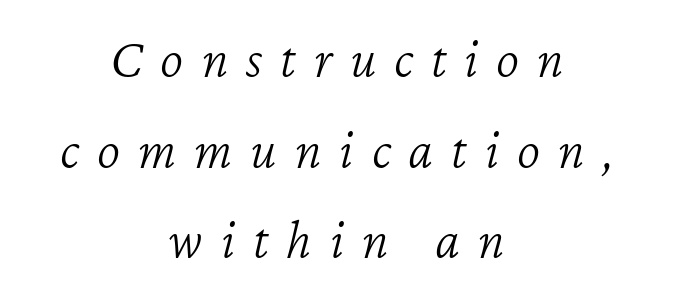
The gaps between neighbouring characters are conspicuously large. Would a proofreader flag this as italicized? Yes. The space between consecutive lines is moderate. Check under the words: just untouched page.
